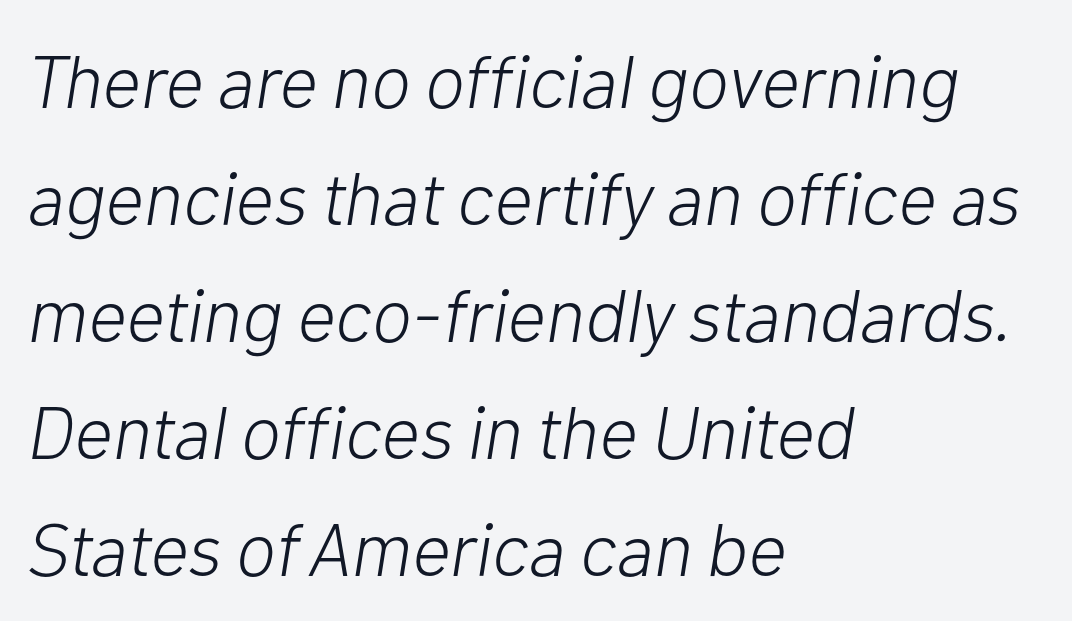
The image shows 75 px light type, italic (leaning right); set left-aligned, normal line spacing (1.56x), normal letter spacing, not underlined; low stroke contrast and a medium x-height.
